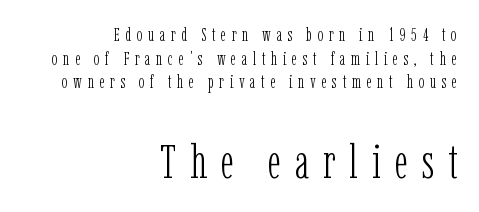
The image shows 48 px light, condensed serif type, upright; set right-aligned, normal line spacing (1.25x), unusually wide letter spacing (+0.29 em), not underlined; the second (bottom) block is 2.53x larger; low stroke contrast and a medium x-height.
